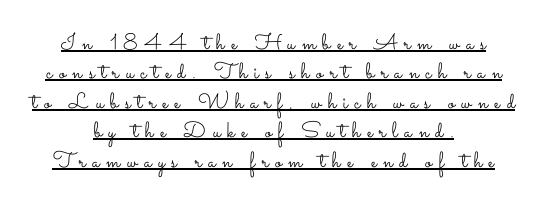
Q: Is the text bold? A: No.
Q: Is the text italic (slanted)? A: Yes.
Q: Is the text underlined? A: Yes.
Q: How is the paragraph aligned? A: Centered.
Q: Is the spacing between letters normal or unusually wide? A: Unusually wide.
Q: Is the spacing between lines tight, normal or loose? A: Normal.
